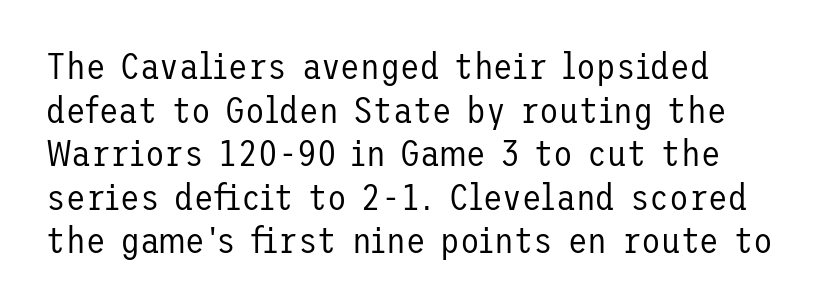
Regarding serifs, this sample does without them. Nobody touched the tracking dial on this one. The font's upright variant was chosen for this text. Line beginnings align vertically; line endings do not. The letterforms sit at book weight or below.
